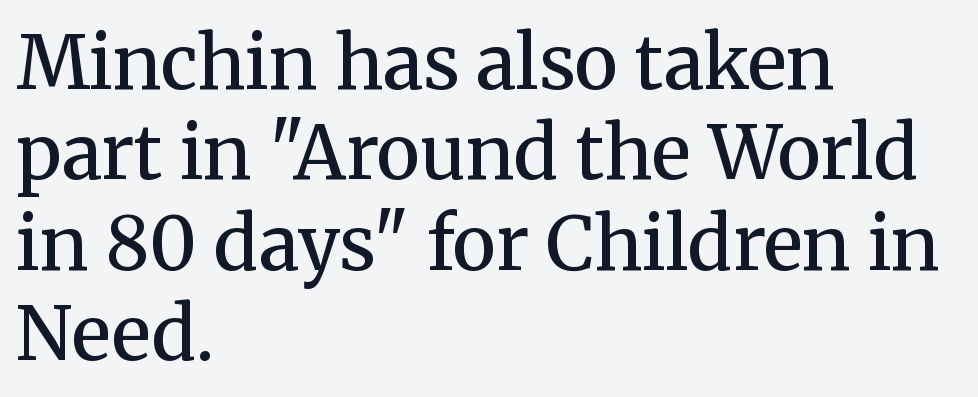
{"serif": "yes", "italic": "no", "bold": "semi", "weight": "semibold", "width": "normal", "stroke_contrast": "medium", "x_height": "medium", "monospaced": "no", "underline": "no", "align": "left", "line_spacing_ratio": 1.22, "letter_spacing": "normal", "letter_spacing_em": 0.0, "glyph_px": 74}
